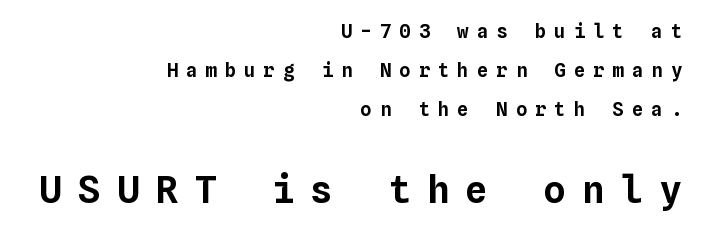
Q: Is the text italic (slanted)? A: No, it is upright.
Q: Is the text underlined? A: No.
Q: How is the paragraph aligned? A: Right-aligned.
Q: Is the spacing between letters normal or unusually wide? A: Unusually wide.
Q: Is the spacing between lines tight, normal or loose? A: Loose.
Q: Which block of text is set in a larger size, the first (top) or the second (bottom)? A: The second (bottom) one.
Q: Width (condensed, normal, or wide)? A: Normal.
Q: Stroke contrast? A: Low.
Q: x-height? A: Medium.
Q: Monospaced? A: Yes.
